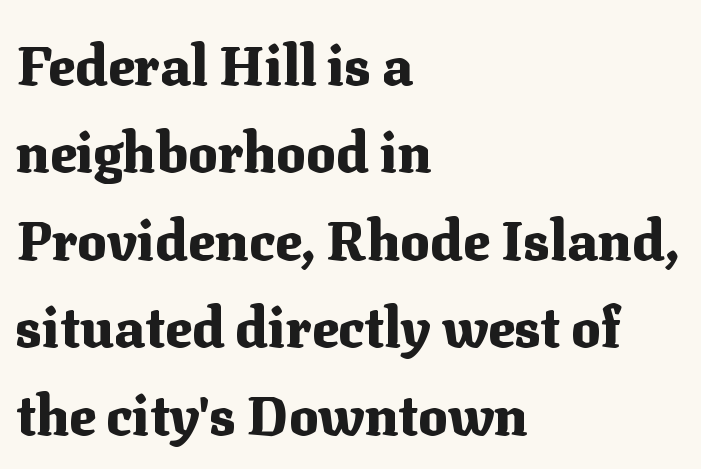
Q: Is the text bold? A: Yes.
Q: Is the text italic (slanted)? A: No, it is upright.
Q: Is the typeface a serif or a sans-serif typeface? A: Serif.
Q: Is the text underlined? A: No.
Q: How is the paragraph aligned? A: Left-aligned.
Q: Is the spacing between letters normal or unusually wide? A: Normal.
Q: Is the spacing between lines tight, normal or loose? A: Normal.
Q: Width (condensed, normal, or wide)? A: Normal.
Q: Stroke contrast? A: Medium.
Q: x-height? A: Medium.
Q: Monospaced? A: No.
